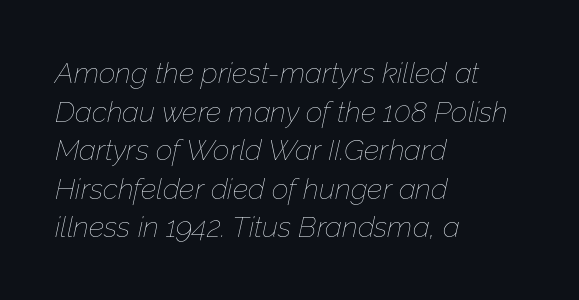
Q: Is the text bold? A: No.
Q: Is the text italic (slanted)? A: Yes, it leans right by about 12 degrees.
Q: Is the text underlined? A: No.
Q: How is the paragraph aligned? A: Left-aligned.
Q: Is the spacing between letters normal or unusually wide? A: Normal.
Q: Is the spacing between lines tight, normal or loose? A: Normal.
Q: Width (condensed, normal, or wide)? A: Normal.
Q: Stroke contrast? A: Low.
Q: x-height? A: Medium.
Q: Monospaced? A: No.
